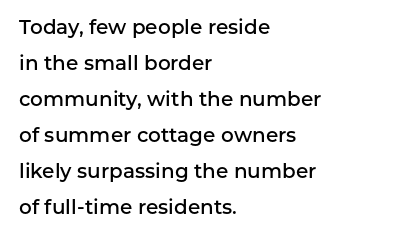
{"italic": "no", "bold": "semi", "underline": "no", "align": "left", "line_spacing_ratio": 1.8, "letter_spacing": "normal", "letter_spacing_em": 0.0, "glyph_px": 20}
